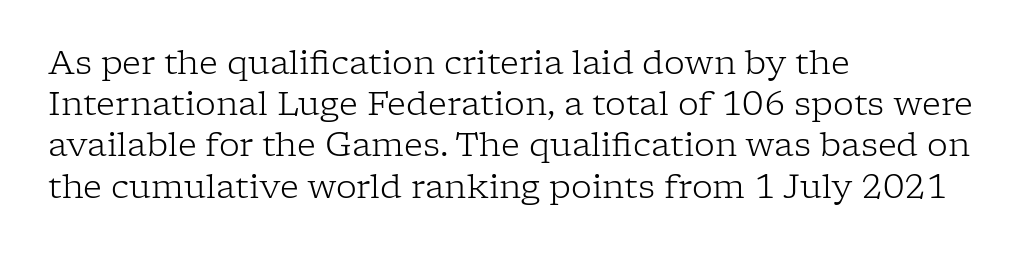
The compositor pushed each line to the left boundary. These lines were composed using upright roman letters. Caption: face not bold, strokes unweighted. Spacing between characters is what you'd get straight out of the box. The foot of each line stays bare and open.
